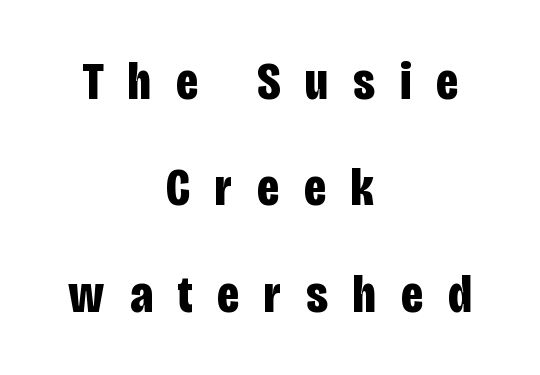
The image shows 54 px bold, condensed sans-serif type, upright; set centered, loose line spacing (1.97x), unusually wide letter spacing (+0.46 em), not underlined; low stroke contrast and a large x-height.
